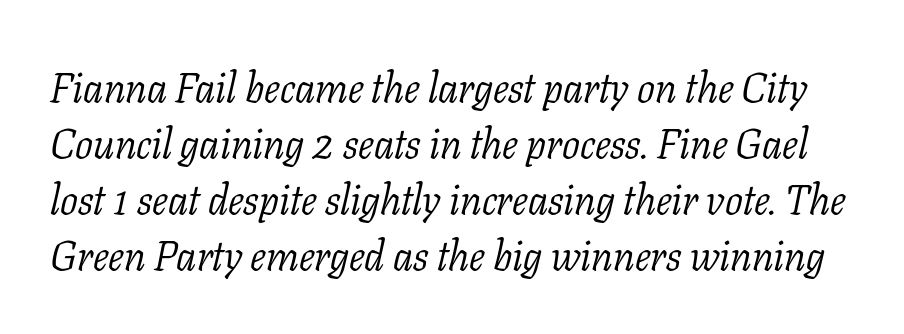
This block has exactly the height ordinary leading produces. Looks like regular typesetting: each glyph gets only the width it needs. The face used here has a pronounced slope to its letters. Serifs: yes, visible at the terminals of the letterforms. There is no visible air inserted between adjacent glyphs.
